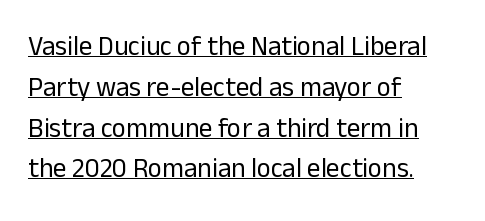
{"italic": "no", "bold": "no", "underline": "yes", "align": "left", "line_spacing": "normal", "line_spacing_ratio": 1.51, "letter_spacing": "normal", "letter_spacing_em": 0.0, "glyph_px": 27}
